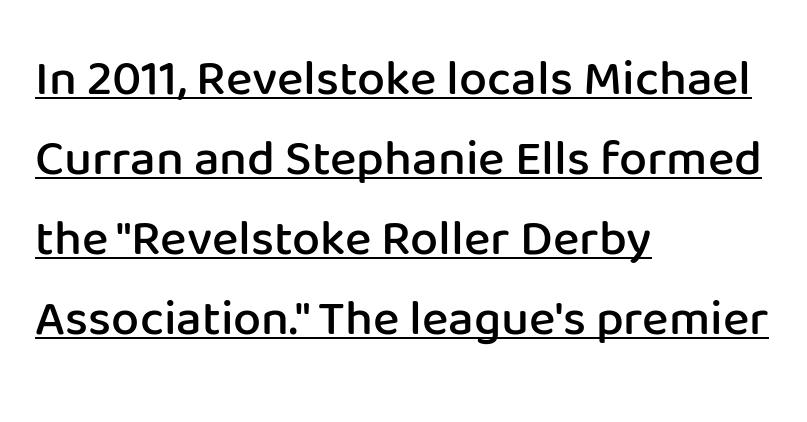
Q: Is the text bold? A: Semi-bold.
Q: Is the text italic (slanted)? A: No, it is upright.
Q: Is the typeface a serif or a sans-serif typeface? A: Sans-serif.
Q: Is the text underlined? A: Yes.
Q: How is the paragraph aligned? A: Left-aligned.
Q: Is the spacing between letters normal or unusually wide? A: Normal.
Q: Is the spacing between lines tight, normal or loose? A: Normal.
Q: Width (condensed, normal, or wide)? A: Normal.
Q: Stroke contrast? A: Low.
Q: x-height? A: Medium.
Q: Monospaced? A: No.
